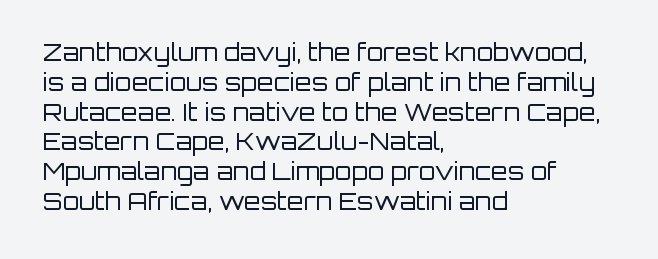
If you drew a line through each stem, it would be perfectly vertical. Tracking value appears to be zero — textbook default spacing. The rag falls on the right side of this text block. The face looks like a standard text weight, possibly lighter. The string is rendered with underlining switched off.
